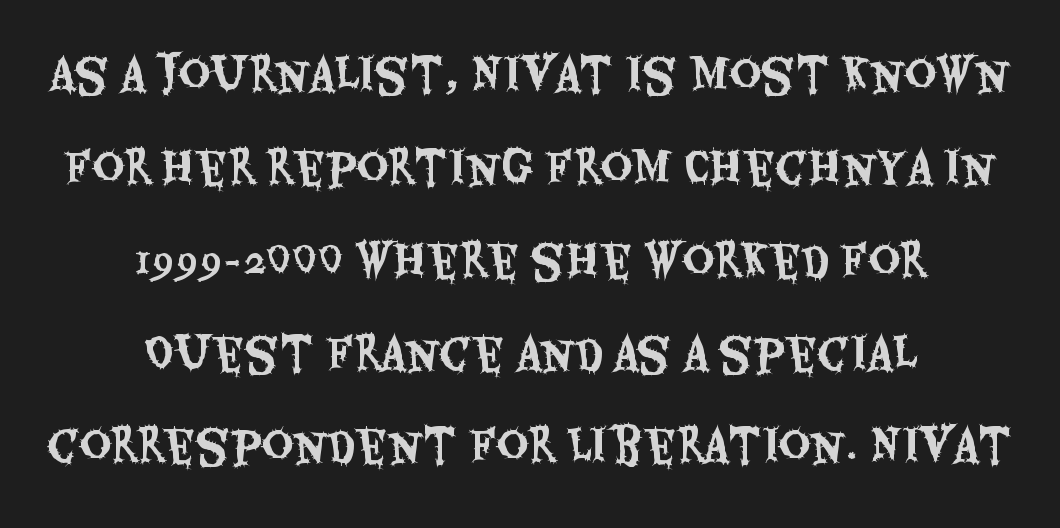
{"serif": "no", "italic": "no", "width": "condensed", "stroke_contrast": "medium", "x_height": "large", "monospaced": "no", "underline": "no", "align": "center", "line_spacing": "loose", "line_spacing_ratio": 2.11, "letter_spacing": "normal", "letter_spacing_em": 0.0, "glyph_px": 44}
